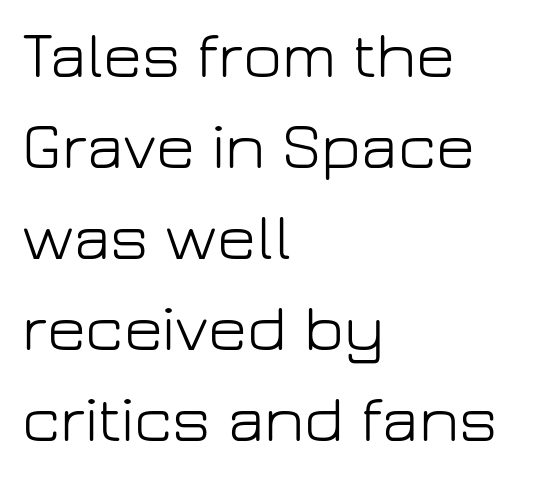
The image shows 67 px light sans-serif type, upright; set left-aligned, normal line spacing (1.36x), normal letter spacing, not underlined; low stroke contrast and a medium x-height.
